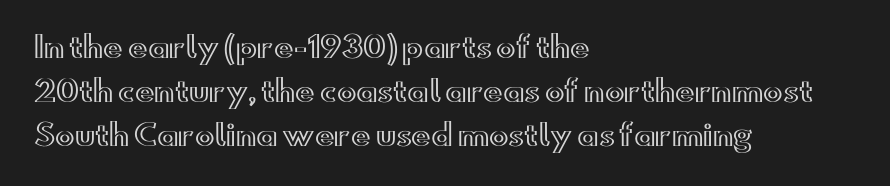
Q: Is the text italic (slanted)? A: No, it is upright.
Q: Is the text underlined? A: No.
Q: How is the paragraph aligned? A: Left-aligned.
Q: Is the spacing between letters normal or unusually wide? A: Normal.
Q: Is the spacing between lines tight, normal or loose? A: Normal.
Q: Width (condensed, normal, or wide)? A: Wide.
Q: x-height? A: Small.
Q: Monospaced? A: No.
